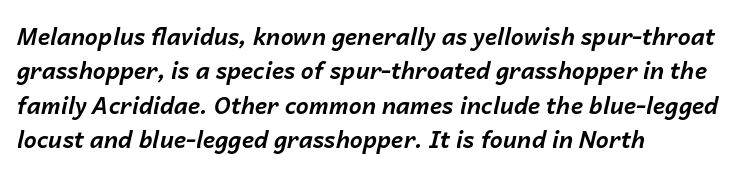
The image shows 23 px bold type, italic (leaning right); set left-aligned, normal line spacing (1.49x), normal letter spacing, not underlined.
